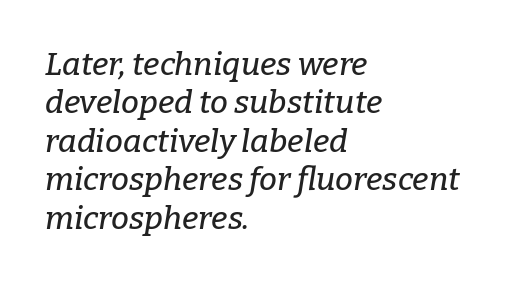
Q: Is the text italic (slanted)? A: Yes, it leans right by about 9 degrees.
Q: Is the typeface a serif or a sans-serif typeface? A: Serif.
Q: Is the text underlined? A: No.
Q: How is the paragraph aligned? A: Left-aligned.
Q: Is the spacing between letters normal or unusually wide? A: Normal.
Q: Width (condensed, normal, or wide)? A: Normal.
Q: Stroke contrast? A: Low.
Q: x-height? A: Medium.
Q: Monospaced? A: No.
